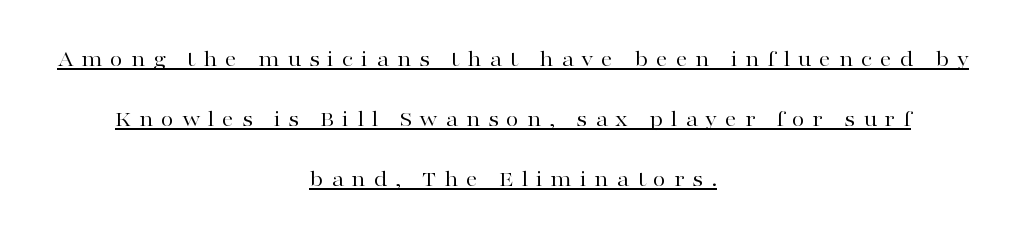
Typeset on center — no edge is straight. Caption: expanded tracking, letters set apart. Interline gaps are noticeably wide in this sample. The lettering is marked with a stroke running underneath it. This sample uses an upright cut, with every glyph sitting square on the baseline.
